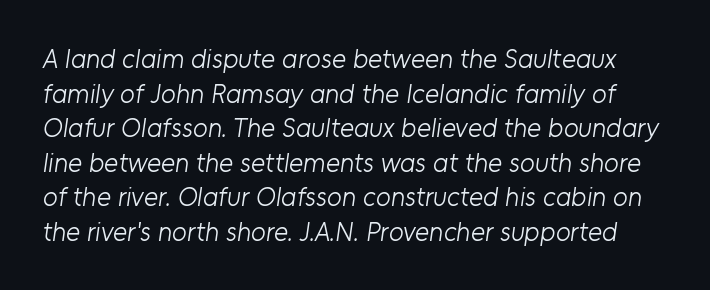
The image shows 27 px text type; set normal line spacing (1.28x), normal letter spacing, not underlined.
